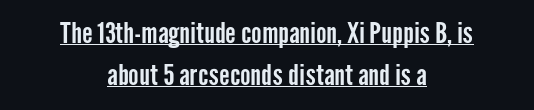
The image shows 28 px condensed sans-serif type, upright; set centered, normal line spacing (1.51x), normal letter spacing, underlined; low stroke contrast and a medium x-height.
